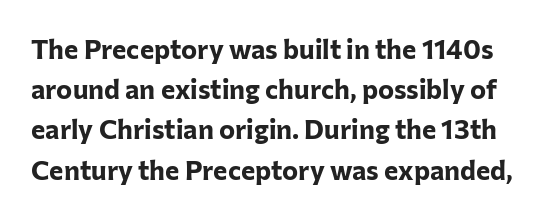
The image shows 27 px bold type, upright; set normal line spacing (1.49x), normal letter spacing, not underlined.
